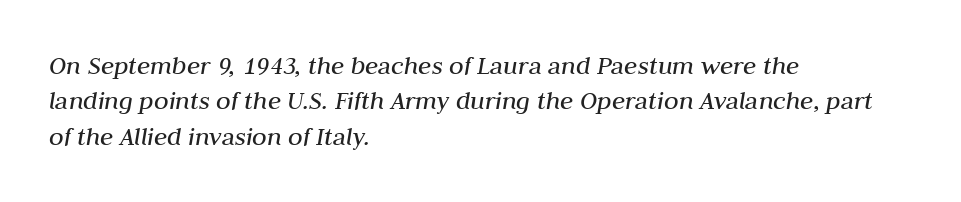
Q: Is the text bold? A: No.
Q: Is the text italic (slanted)? A: Yes, it leans right by about 10 degrees.
Q: Is the text underlined? A: No.
Q: How is the paragraph aligned? A: Left-aligned.
Q: Is the spacing between letters normal or unusually wide? A: Normal.
Q: Is the spacing between lines tight, normal or loose? A: Normal.
